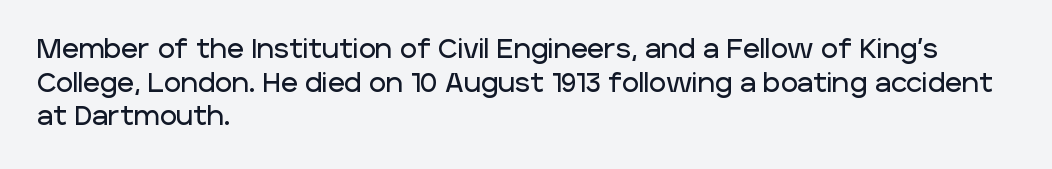
The zone under the glyphs is completely vacant. Line starts are locked; line ends wander. Look at the tracking — it's just the regular setting, nothing added. Horizontal bands of white between lines are of average thickness.
